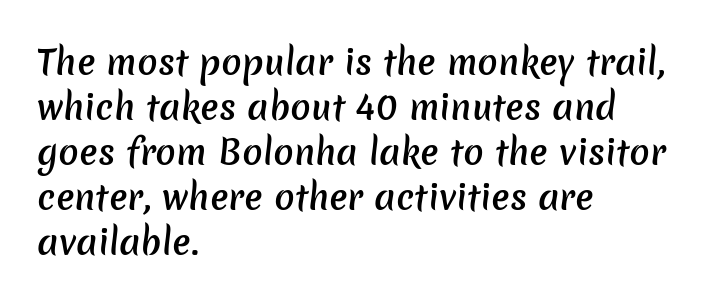
Horizontal bands of white between lines are of average thickness. The tracking reads as untouched default to a designer's eye. The characters look somewhat weighty, a semibold short of true bold. Typographically, this falls in the sans-serif category.
